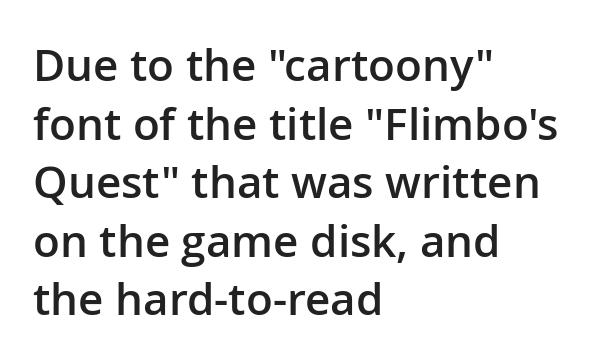
Evenly set lines give the paragraph a standard silhouette. Look at the tracking — it's just the regular setting, nothing added. Looks like regular typesetting: each glyph gets only the width it needs. The rag falls on the right side of this text block.
